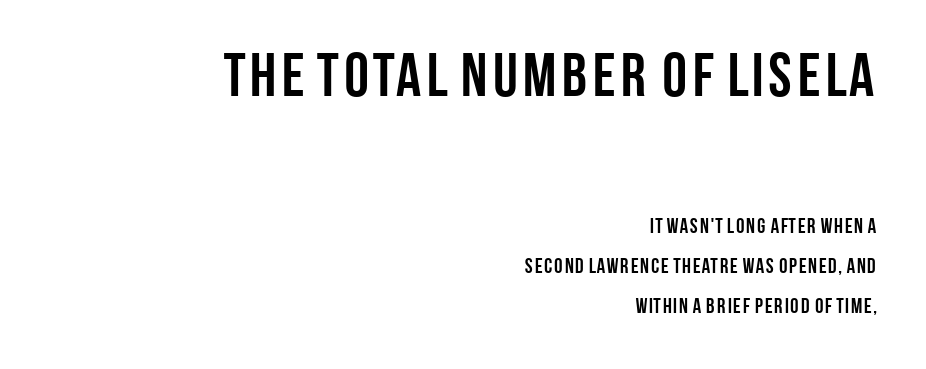
Widely set lines give the paragraph a tall, airy silhouette. The foot of each line stays bare and open. A roman cut, with each character standing at attention. Emphasis by weight is at full strength: bold.
